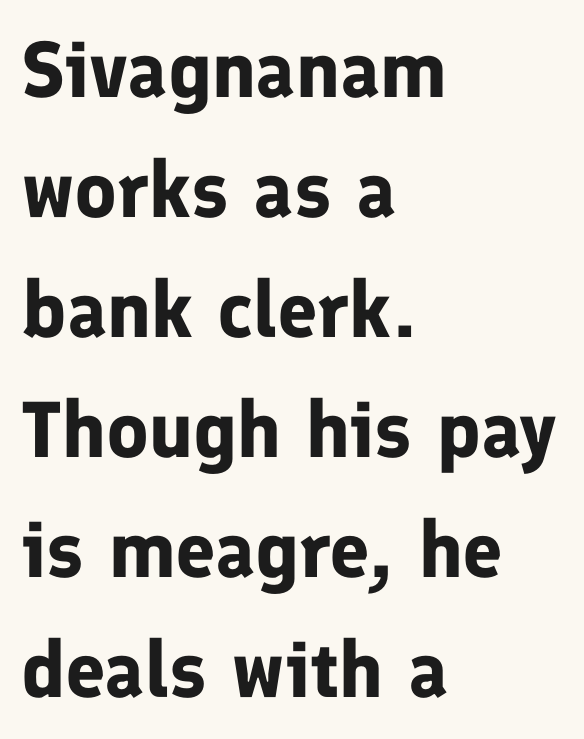
Ordinary non-slanted type is in use. The rendering anchors every line to the left-hand side. The baseline area is clear. The typesetting leans heavy: a genuine bold.
